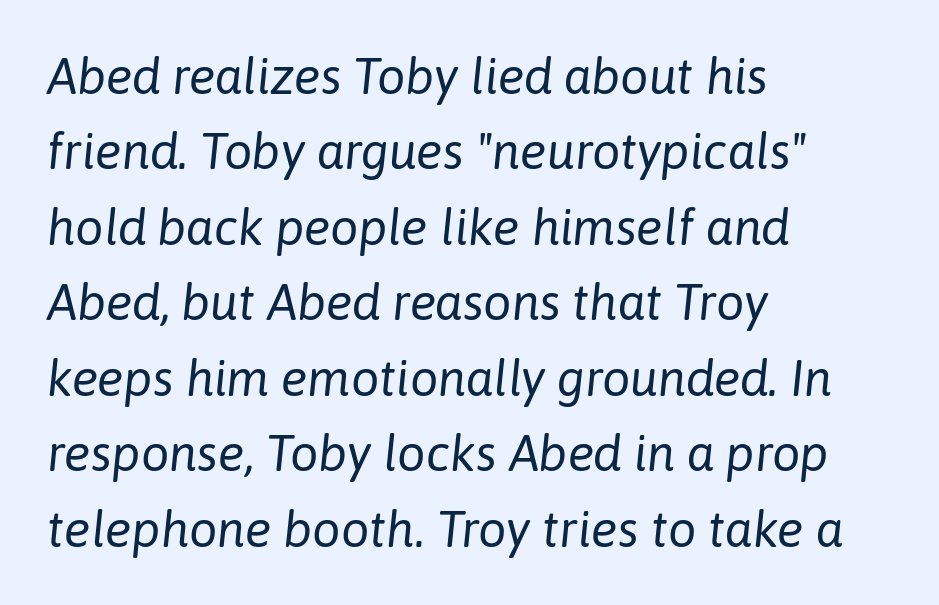
Horizontal alignment here is leftward, the default for most running prose. Slanted lettering throughout. The rows are spaced the way most documents space them. Looks like regular typesetting: each glyph gets only the width it needs.
